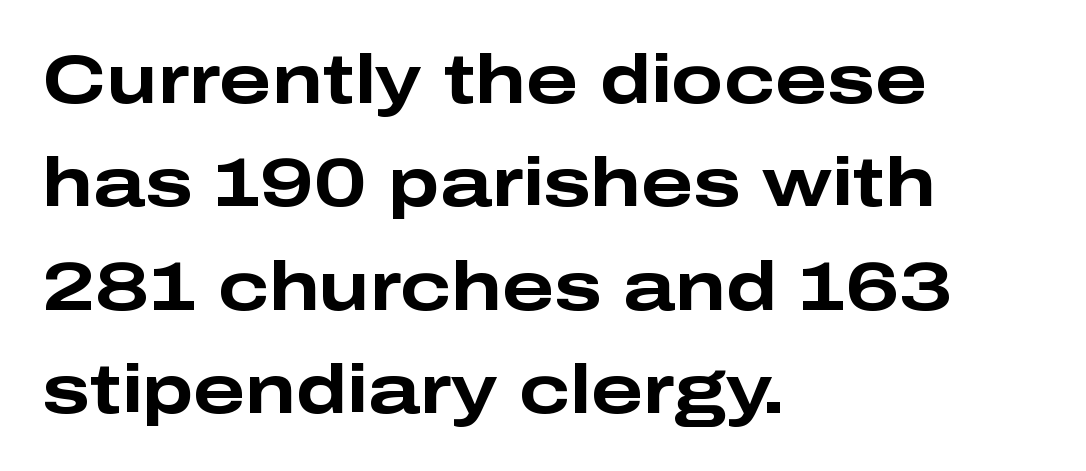
Q: Is the text bold? A: Yes.
Q: Is the text italic (slanted)? A: No, it is upright.
Q: Is the typeface a serif or a sans-serif typeface? A: Sans-serif.
Q: Is the text underlined? A: No.
Q: How is the paragraph aligned? A: Left-aligned.
Q: Is the spacing between letters normal or unusually wide? A: Normal.
Q: Is the spacing between lines tight, normal or loose? A: Normal.
Q: Width (condensed, normal, or wide)? A: Wide.
Q: Stroke contrast? A: Low.
Q: x-height? A: Medium.
Q: Monospaced? A: No.
